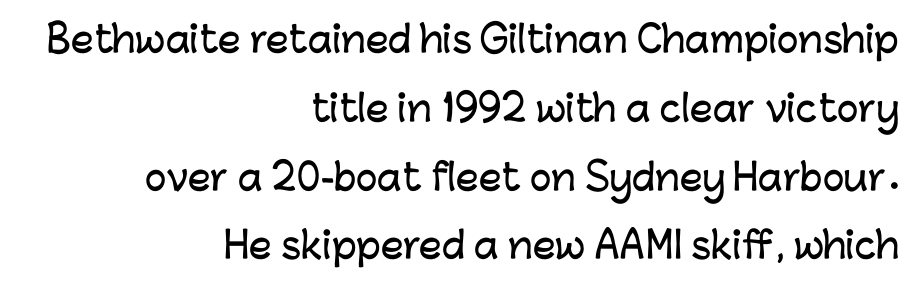
{"serif": "no", "italic": "no", "width": "normal", "stroke_contrast": "low", "x_height": "medium", "monospaced": "no", "underline": "no", "align": "right", "line_spacing": "loose", "line_spacing_ratio": 1.91, "letter_spacing": "normal", "letter_spacing_em": 0.0, "glyph_px": 36}
